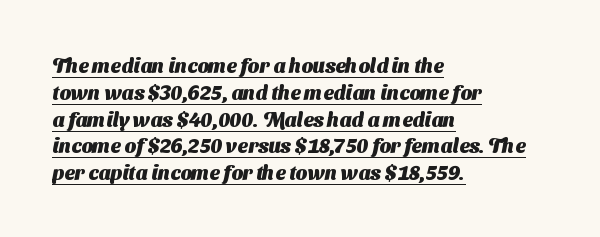
Q: Is the text bold? A: Yes.
Q: Is the text underlined? A: Yes.
Q: How is the paragraph aligned? A: Left-aligned.
Q: Is the spacing between letters normal or unusually wide? A: Normal.
Q: Is the spacing between lines tight, normal or loose? A: Normal.
